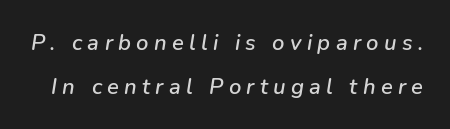
Q: Is the text italic (slanted)? A: Yes, it leans right by about 9 degrees.
Q: Is the text underlined? A: No.
Q: Is the spacing between letters normal or unusually wide? A: Unusually wide.
Q: Is the spacing between lines tight, normal or loose? A: Loose.
